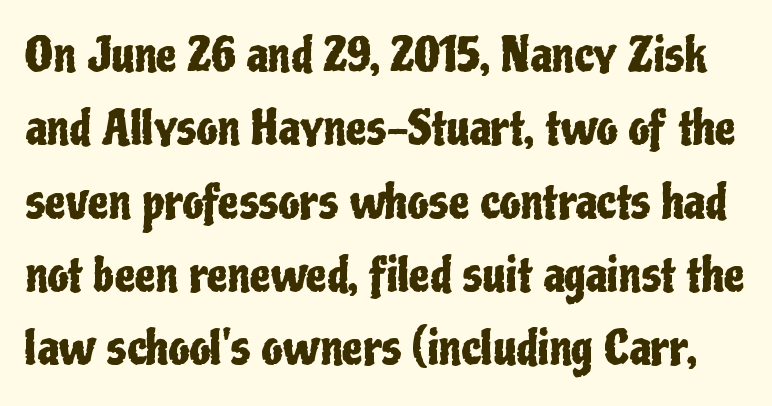
{"serif": "no", "italic": "no", "width": "condensed", "stroke_contrast": "low", "x_height": "medium", "monospaced": "no", "underline": "no", "line_spacing": "normal", "line_spacing_ratio": 1.56, "letter_spacing": "normal", "letter_spacing_em": 0.0, "glyph_px": 47}
